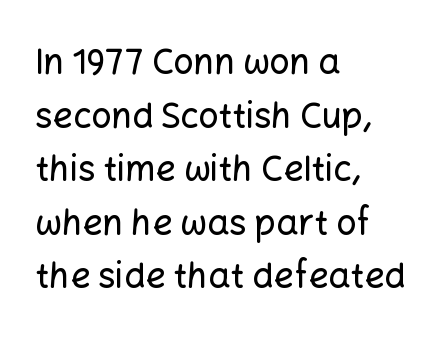
{"serif": "no", "italic": "no", "width": "normal", "stroke_contrast": "low", "x_height": "medium", "monospaced": "no", "underline": "no", "align": "left", "line_spacing": "normal", "line_spacing_ratio": 1.53, "letter_spacing": "normal", "letter_spacing_em": 0.0, "glyph_px": 35}
